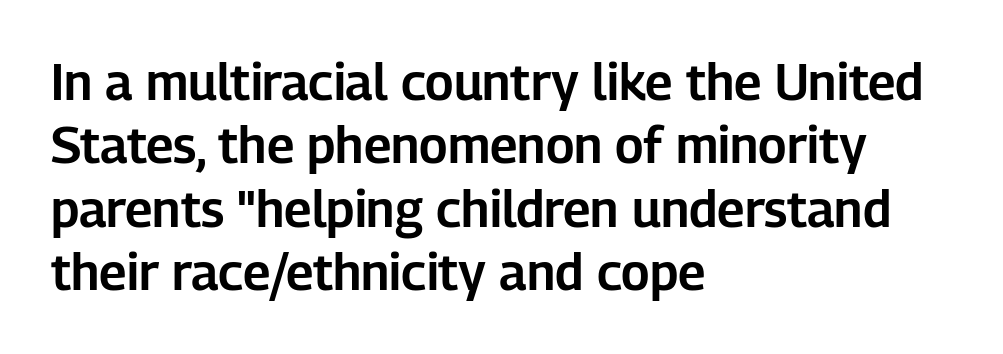
Q: Is the text italic (slanted)? A: No, it is upright.
Q: Is the typeface a serif or a sans-serif typeface? A: Sans-serif.
Q: Is the text underlined? A: No.
Q: How is the paragraph aligned? A: Left-aligned.
Q: Is the spacing between letters normal or unusually wide? A: Normal.
Q: Is the spacing between lines tight, normal or loose? A: Normal.
Q: Width (condensed, normal, or wide)? A: Normal.
Q: Stroke contrast? A: Low.
Q: x-height? A: Medium.
Q: Monospaced? A: No.
